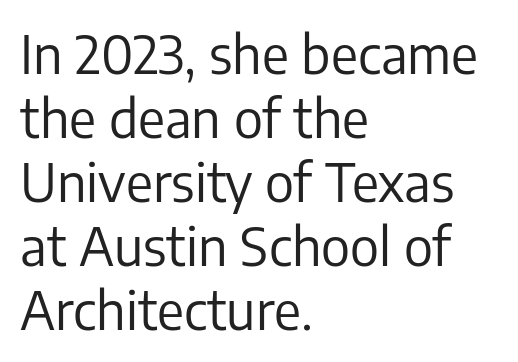
Letterform terminals end flat and unadorned throughout the passage. The typesetting does not lean heavy: it is not bold. The specimen omits any rule beneath the text block's lines. The line texture is even and compact thanks to regular tracking. Every row of glyphs begins at an identical x-position on the left. Characters remain perfectly vertical along every line.
